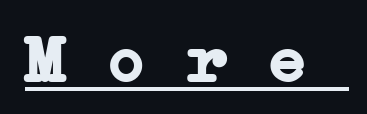
Q: Is the text bold? A: Yes.
Q: Is the typeface a serif or a sans-serif typeface? A: Serif.
Q: Is the text underlined? A: Yes.
Q: Is the spacing between letters normal or unusually wide? A: Normal.
Q: Width (condensed, normal, or wide)? A: Wide.
Q: Stroke contrast? A: Low.
Q: x-height? A: Medium.
Q: Monospaced? A: Yes.
